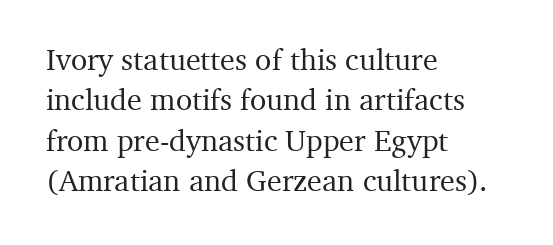
{"serif": "yes", "italic": "no", "width": "normal", "stroke_contrast": "medium", "x_height": "medium", "monospaced": "no", "underline": "no", "align": "left", "line_spacing": "normal", "line_spacing_ratio": 1.35, "letter_spacing": "normal", "letter_spacing_em": 0.0, "glyph_px": 30}
